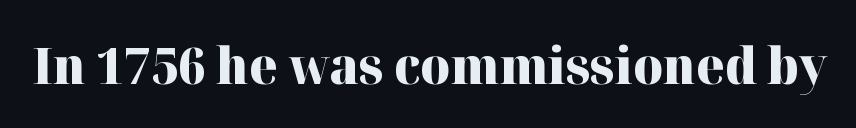
The image shows 51 px heavy serif type, upright; set normal letter spacing, not underlined; high stroke contrast and a medium x-height.
